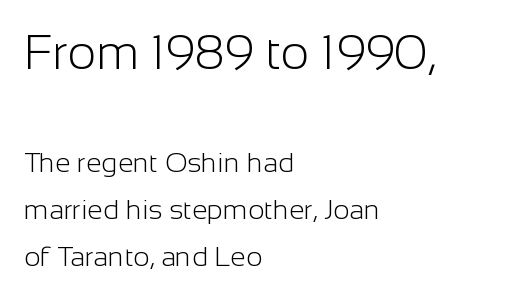
{"serif": "no", "italic": "no", "bold": "no", "weight": "light", "width": "normal", "stroke_contrast": "low", "x_height": "medium", "monospaced": "no", "underline": "no", "align": "left", "line_spacing": "normal", "line_spacing_ratio": 1.68, "letter_spacing": "normal", "letter_spacing_em": 0.0, "larger_block": "first", "size_ratio": 1.75, "glyph_px": 49}
